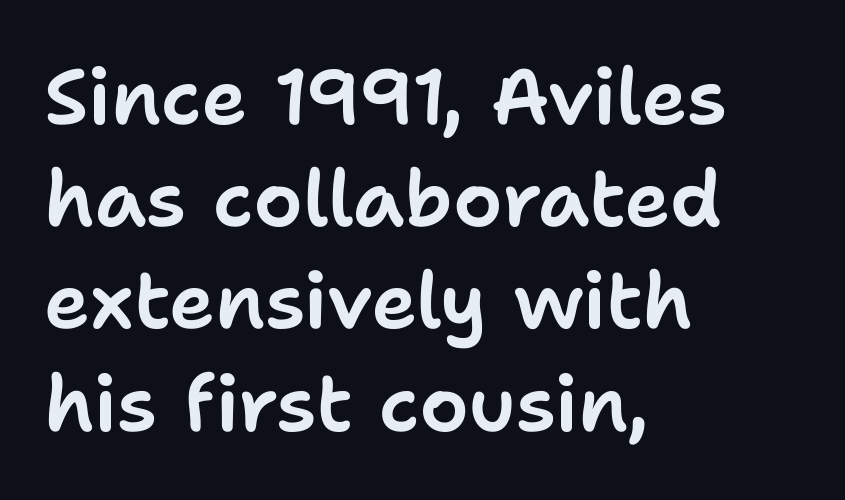
To sum up the face: it is a sans, with no serifs. Upright lettering throughout. Proportional: the letters do not fall into vertical columns. Students, note that the glyphs here touch the page at normal intervals.
